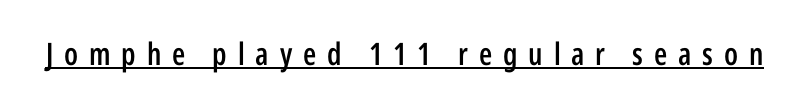
The image shows 31 px semibold, condensed sans-serif type, upright; set unusually wide letter spacing (+0.35 em), underlined; low stroke contrast and a medium x-height.
